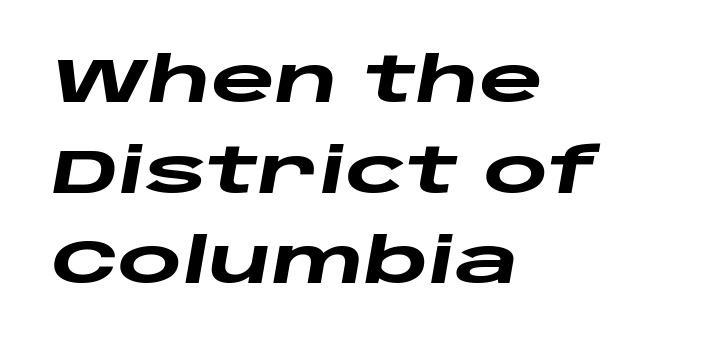
Q: Is the text bold? A: Yes.
Q: Is the text italic (slanted)? A: Yes, it leans right by about 10 degrees.
Q: Is the text underlined? A: No.
Q: How is the paragraph aligned? A: Left-aligned.
Q: Is the spacing between letters normal or unusually wide? A: Normal.
Q: Is the spacing between lines tight, normal or loose? A: Normal.
Q: Width (condensed, normal, or wide)? A: Wide.
Q: Stroke contrast? A: Low.
Q: x-height? A: Large.
Q: Monospaced? A: No.
